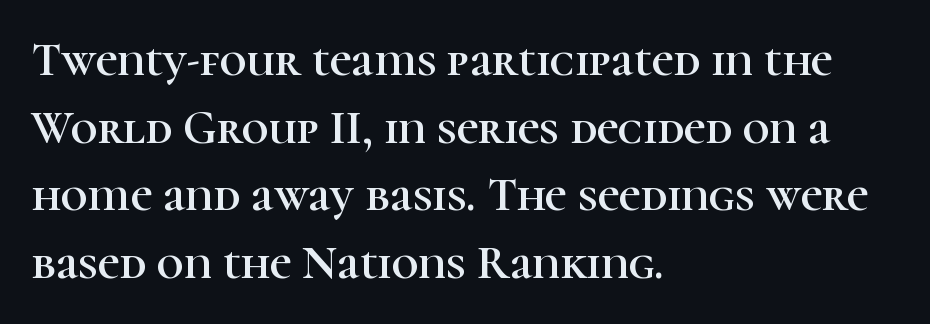
The line-height multiplier appears to be the usual default. Think of a printed novel: that variable character pitch is what you see here. Nobody touched the tracking dial on this one. This rendering employs a face with finishing strokes, i.e., a serif.
